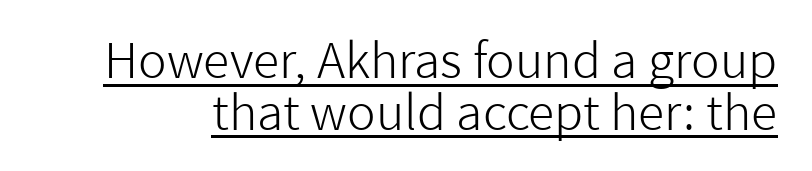
Q: Is the text bold? A: No.
Q: Is the text italic (slanted)? A: No, it is upright.
Q: Is the typeface a serif or a sans-serif typeface? A: Sans-serif.
Q: Is the text underlined? A: Yes.
Q: Is the spacing between letters normal or unusually wide? A: Normal.
Q: Is the spacing between lines tight, normal or loose? A: Tight.
Q: Width (condensed, normal, or wide)? A: Normal.
Q: Stroke contrast? A: Low.
Q: x-height? A: Medium.
Q: Monospaced? A: No.
